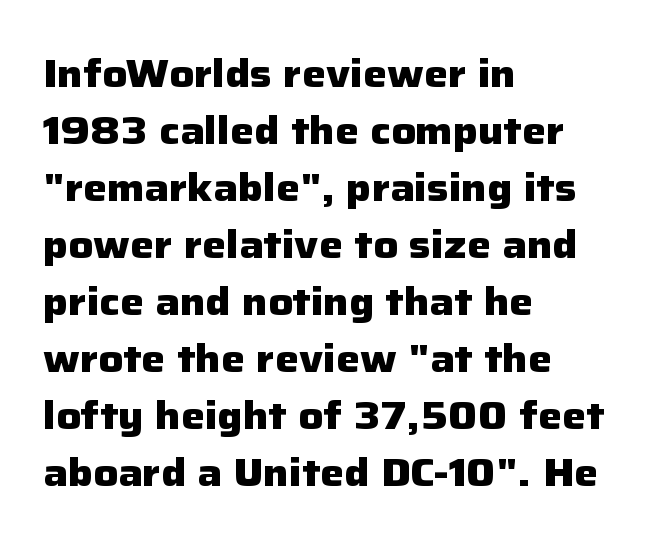
The image shows 38 px heavy sans-serif type, upright; set left-aligned, normal line spacing (1.5x), normal letter spacing, not underlined; low stroke contrast and a medium x-height.
